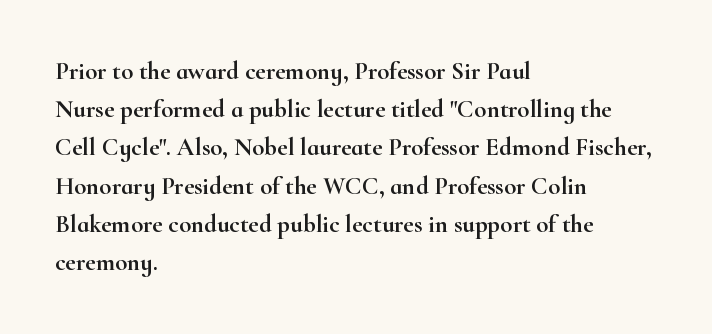
Descenders hang freely into open space. Teacher's note: observe the even left margin — that is flush-left alignment. The vertical gap from one line to the next is medium. If you drew a line through each stem, it would be perfectly vertical. The letters sit at their default tracking, neither squeezed nor spread.
